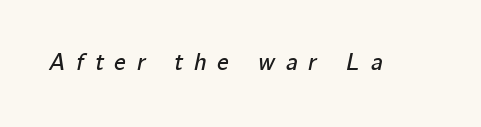
The image shows 24 px text type, italic (leaning right); set unusually wide letter spacing (+0.45 em), not underlined.
